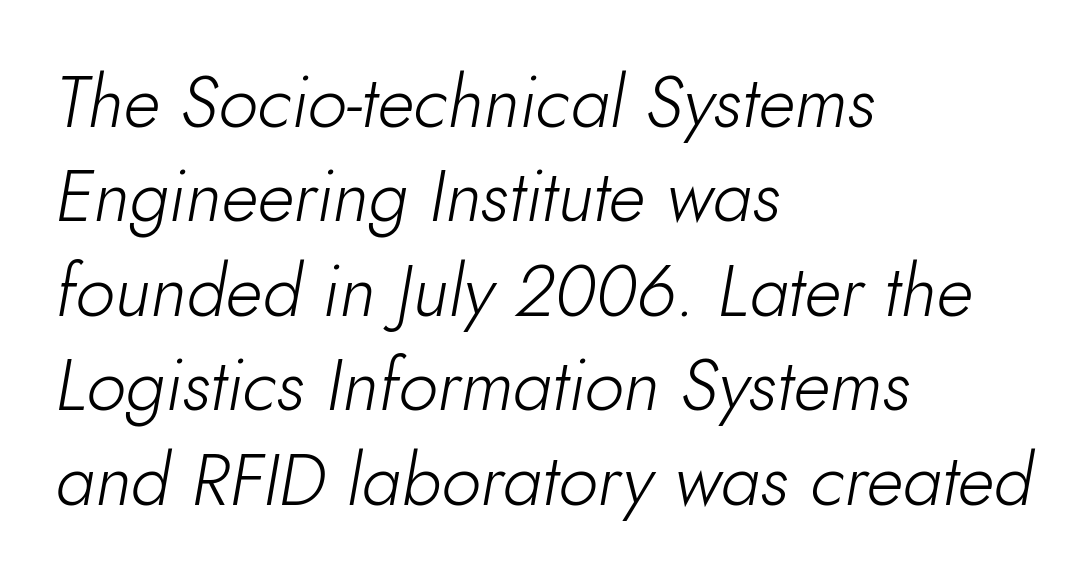
Q: Is the text bold? A: No.
Q: Is the text italic (slanted)? A: Yes, it leans right by about 10 degrees.
Q: Is the text underlined? A: No.
Q: How is the paragraph aligned? A: Left-aligned.
Q: Is the spacing between letters normal or unusually wide? A: Normal.
Q: Is the spacing between lines tight, normal or loose? A: Normal.
Q: Width (condensed, normal, or wide)? A: Normal.
Q: Stroke contrast? A: Low.
Q: x-height? A: Small.
Q: Monospaced? A: No.
